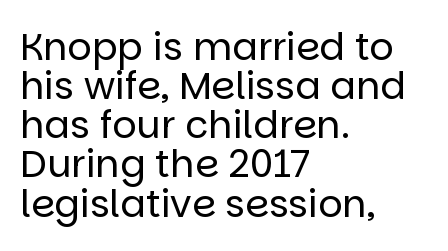
Q: Is the text bold? A: No.
Q: Is the text italic (slanted)? A: No, it is upright.
Q: Is the typeface a serif or a sans-serif typeface? A: Sans-serif.
Q: Is the text underlined? A: No.
Q: How is the paragraph aligned? A: Left-aligned.
Q: Is the spacing between letters normal or unusually wide? A: Normal.
Q: Is the spacing between lines tight, normal or loose? A: Tight.
Q: Width (condensed, normal, or wide)? A: Normal.
Q: Stroke contrast? A: Low.
Q: x-height? A: Large.
Q: Monospaced? A: No.
